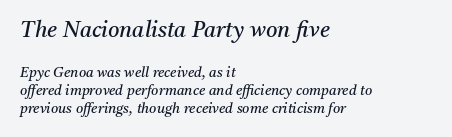
{"italic": "yes", "lean": "right", "slant_degrees": 11, "bold": "no", "underline": "no", "align": "left", "line_spacing": "normal", "line_spacing_ratio": 1.28, "letter_spacing": "normal", "letter_spacing_em": 0.0, "larger_block": "first", "size_ratio": 1.57, "glyph_px": 22}
